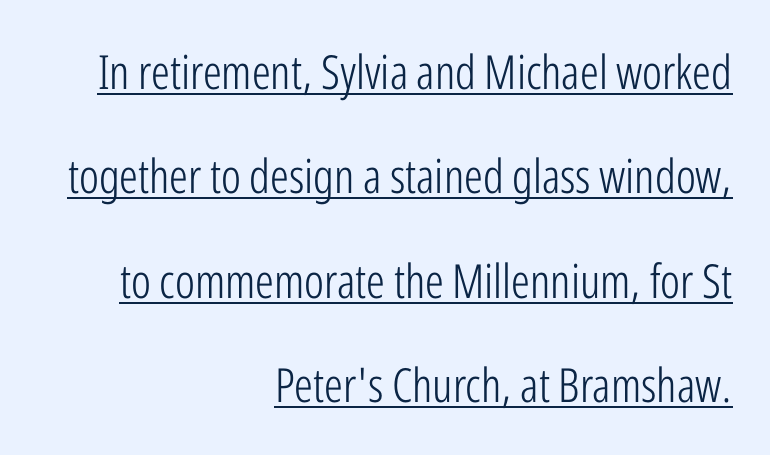
Q: Is the text bold? A: No.
Q: Is the text italic (slanted)? A: No, it is upright.
Q: Is the typeface a serif or a sans-serif typeface? A: Sans-serif.
Q: Is the text underlined? A: Yes.
Q: How is the paragraph aligned? A: Right-aligned.
Q: Is the spacing between letters normal or unusually wide? A: Normal.
Q: Is the spacing between lines tight, normal or loose? A: Loose.
Q: Width (condensed, normal, or wide)? A: Condensed.
Q: Stroke contrast? A: Low.
Q: x-height? A: Medium.
Q: Monospaced? A: No.
